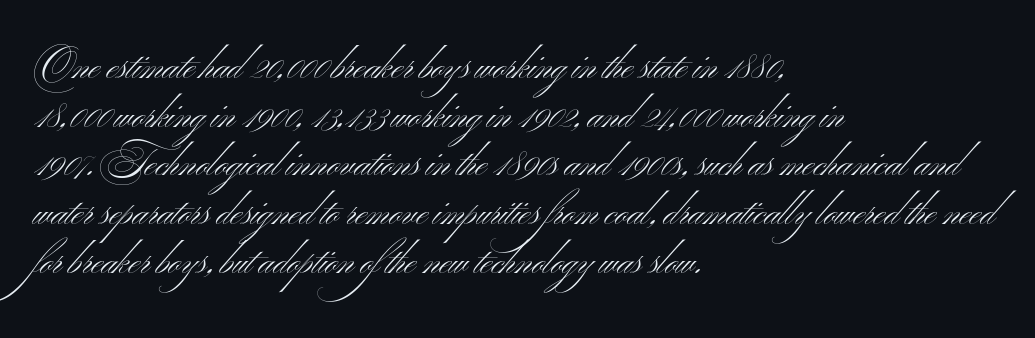
Q: Is the text bold? A: No.
Q: Is the text italic (slanted)? A: Yes.
Q: Is the typeface a serif or a sans-serif typeface? A: Sans-serif.
Q: Is the text underlined? A: No.
Q: How is the paragraph aligned? A: Left-aligned.
Q: Is the spacing between letters normal or unusually wide? A: Normal.
Q: Is the spacing between lines tight, normal or loose? A: Normal.
Q: Width (condensed, normal, or wide)? A: Wide.
Q: Stroke contrast? A: Medium.
Q: x-height? A: Small.
Q: Monospaced? A: No.
